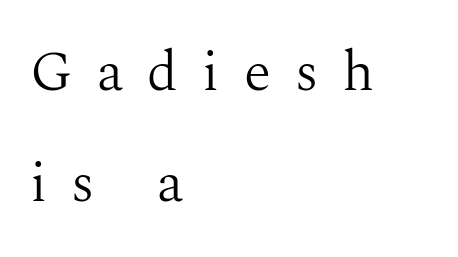
Q: Is the text bold? A: No.
Q: Is the text italic (slanted)? A: No, it is upright.
Q: Is the typeface a serif or a sans-serif typeface? A: Serif.
Q: Is the text underlined? A: No.
Q: How is the paragraph aligned? A: Left-aligned.
Q: Is the spacing between letters normal or unusually wide? A: Unusually wide.
Q: Is the spacing between lines tight, normal or loose? A: Loose.
Q: Width (condensed, normal, or wide)? A: Normal.
Q: Stroke contrast? A: Medium.
Q: x-height? A: Medium.
Q: Monospaced? A: No.
